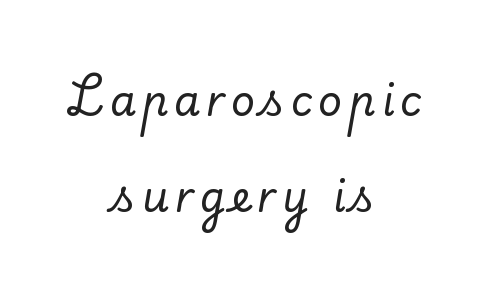
Students, observe: this is what heavily led, spacious text looks like. A student would call this center alignment; a typographer would say set centered. Observe the serifs anchoring each vertical stroke in this sample. Do the characters align in a grid? No, the font is proportional. Underline: absent.
